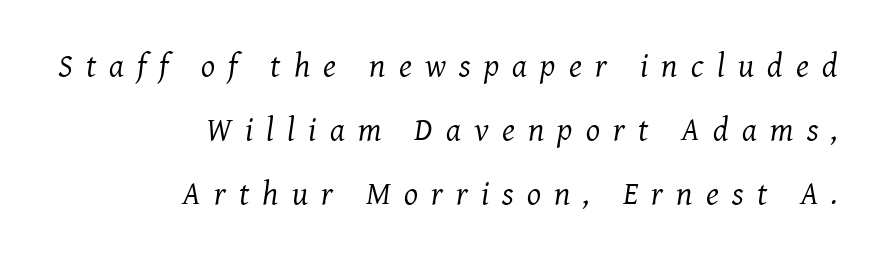
{"serif": "yes", "italic": "yes", "lean": "right", "slant_degrees": 8, "bold": "no", "weight": "regular", "width": "normal", "stroke_contrast": "medium", "x_height": "medium", "monospaced": "no", "underline": "no", "align": "right", "line_spacing": "loose", "line_spacing_ratio": 1.94, "letter_spacing": "wide", "letter_spacing_em": 0.4, "glyph_px": 33}
